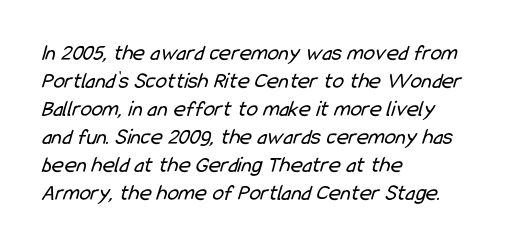
Q: Is the text bold? A: No.
Q: Is the text underlined? A: No.
Q: How is the paragraph aligned? A: Left-aligned.
Q: Is the spacing between letters normal or unusually wide? A: Normal.
